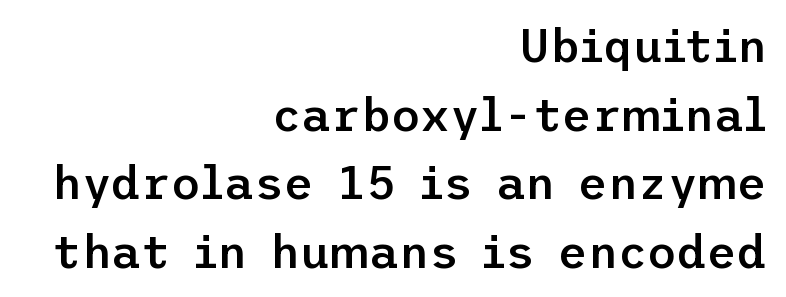
{"serif": "no", "italic": "no", "bold": "semi", "weight": "semibold", "width": "normal", "stroke_contrast": "low", "x_height": "medium", "underline": "no", "align": "right", "line_spacing": "normal", "line_spacing_ratio": 1.49, "letter_spacing": "normal", "letter_spacing_em": 0.0, "glyph_px": 46}
